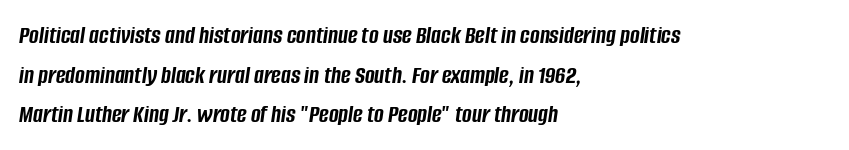
{"italic": "yes", "lean": "right", "slant_degrees": 8, "bold": "yes", "underline": "no", "align": "left", "line_spacing": "normal", "line_spacing_ratio": 1.52, "letter_spacing": "normal", "letter_spacing_em": 0.0, "glyph_px": 26}
